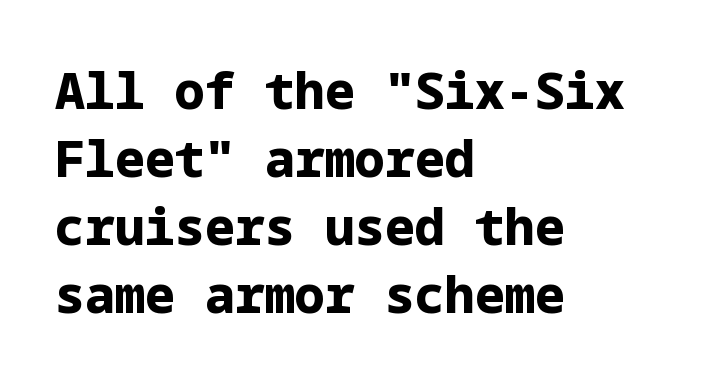
{"serif": "no", "italic": "no", "bold": "yes", "weight": "bold", "width": "normal", "stroke_contrast": "low", "x_height": "medium", "underline": "no", "align": "left", "line_spacing": "normal", "line_spacing_ratio": 1.36, "letter_spacing": "normal", "letter_spacing_em": 0.0, "glyph_px": 50}
